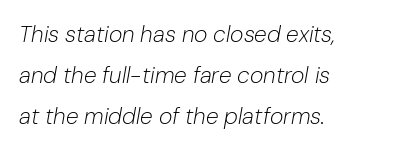
Q: Is the text bold? A: No.
Q: Is the text italic (slanted)? A: Yes, it leans right by about 10 degrees.
Q: Is the text underlined? A: No.
Q: How is the paragraph aligned? A: Left-aligned.
Q: Is the spacing between letters normal or unusually wide? A: Normal.
